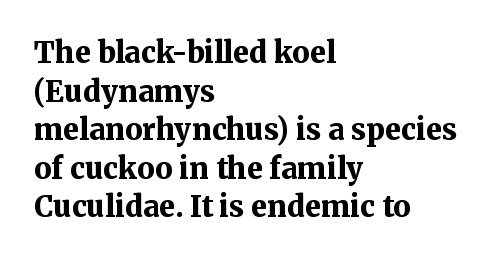
The image shows 29 px bold serif type, upright; set left-aligned, normal line spacing (1.33x), normal letter spacing, not underlined; medium stroke contrast and a medium x-height.
